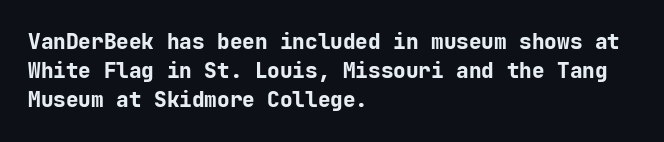
When letters stand straight like this, we call the style roman or upright. Line starts are locked; line ends wander. Quick note: underline off. Words appear dense and cohesive because spacing is normal. A normal amount of white space separates one row of letters from the next.
